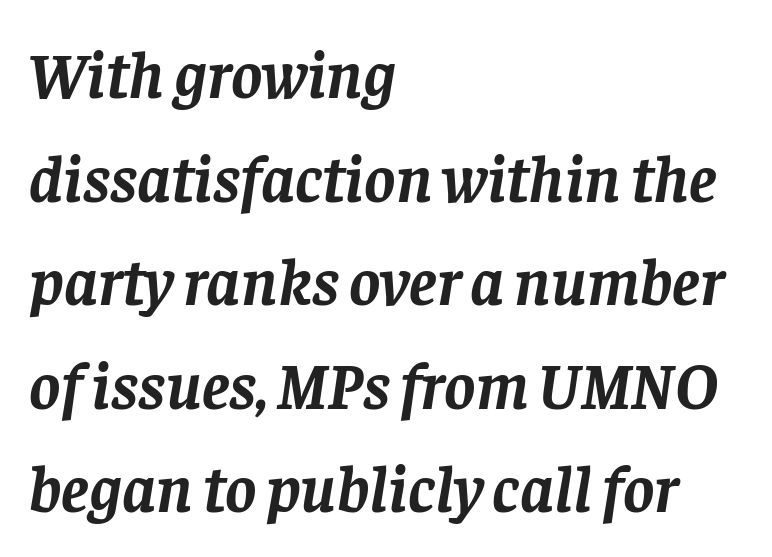
The image shows 66 px semibold serif type, italic (leaning right); set left-aligned, normal line spacing (1.57x), normal letter spacing, not underlined; low stroke contrast and a large x-height.
